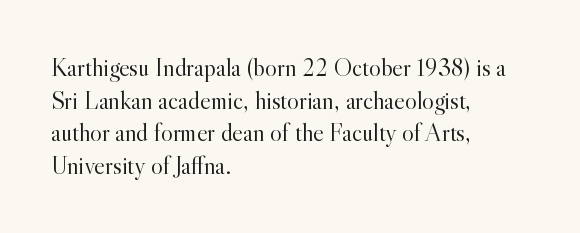
The image shows 25 px text type, upright; set left-aligned, normal line spacing (1.31x), normal letter spacing, not underlined.
